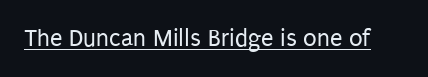
Q: Is the text bold? A: No.
Q: Is the text italic (slanted)? A: No, it is upright.
Q: Is the text underlined? A: Yes.
Q: Is the spacing between letters normal or unusually wide? A: Normal.
